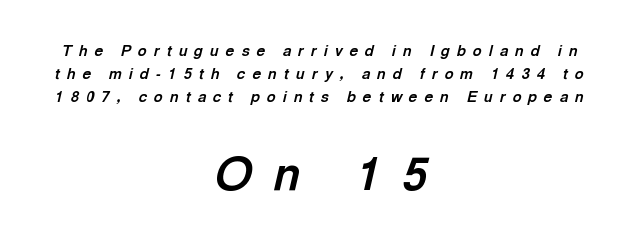
Each glyph is drawn with heavy, bold strokes. Block two is the big one; block one sits smaller above it. The tracking reads as deliberately expanded to a designer's eye. It's the slanting kind of type. Beneath every word, the page is bare. This sample has the flowing, uneven cadence of proportional lettering.
